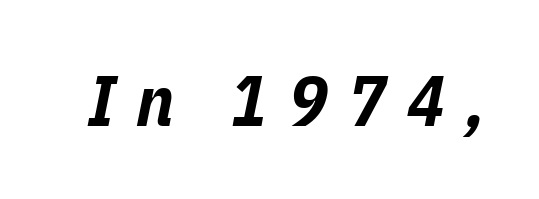
The image shows 71 px bold, condensed type, italic (leaning right); set unusually wide letter spacing (+0.29 em), not underlined; low stroke contrast and a medium x-height.
